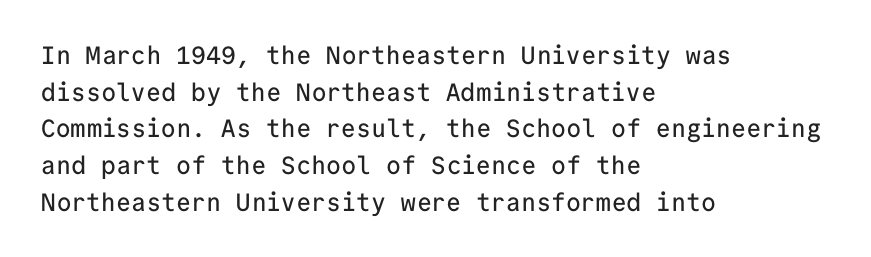
The image shows 25 px text type, upright; set left-aligned, normal line spacing (1.47x), normal letter spacing, not underlined.
